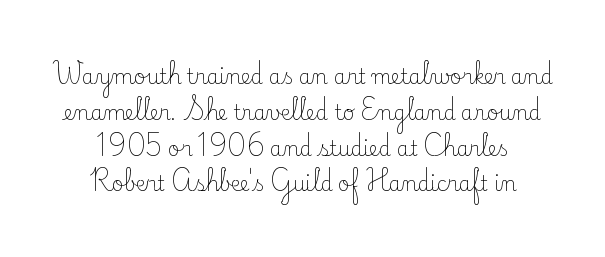
{"italic": "no", "bold": "no", "underline": "no", "line_spacing_ratio": 1.79, "letter_spacing": "normal", "letter_spacing_em": 0.0, "glyph_px": 20}
